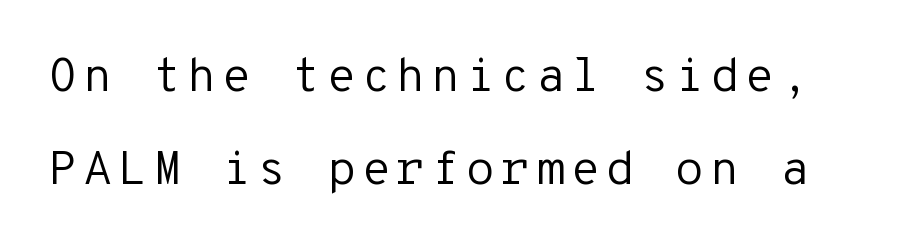
Summary of vertical rhythm: relaxed, with wide interline spacing. Think of a typewriter: that constant character pitch is what you see here. The passage shown is typeset with a sans-serif family. Descender tails drop into unmarked territory. The font sits on the lighter half of the weight spectrum, regular included.
